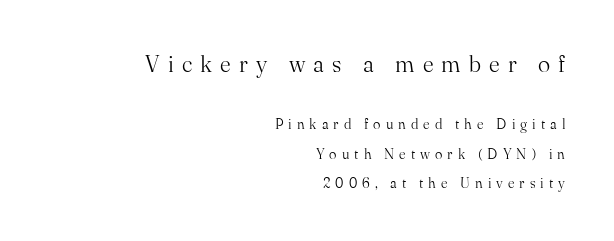
The image shows 23 px text type, upright; set right-aligned, loose line spacing (2.09x), unusually wide letter spacing (+0.36 em), not underlined; the first (top) block is 1.64x larger.
